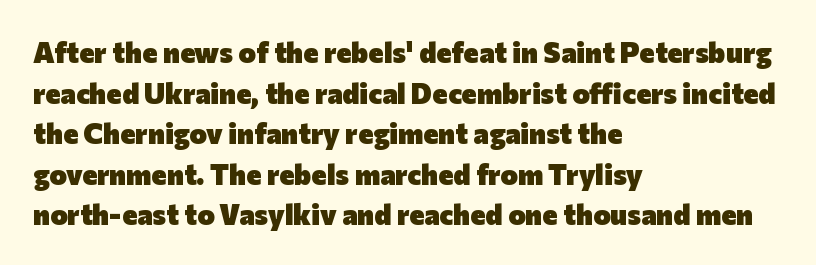
{"serif": "no", "italic": "no", "bold": "yes", "weight": "heavy", "width": "normal", "stroke_contrast": "low", "x_height": "medium", "monospaced": "no", "underline": "no", "align": "left", "line_spacing": "normal", "line_spacing_ratio": 1.4, "letter_spacing": "normal", "letter_spacing_em": 0.0, "glyph_px": 29}
